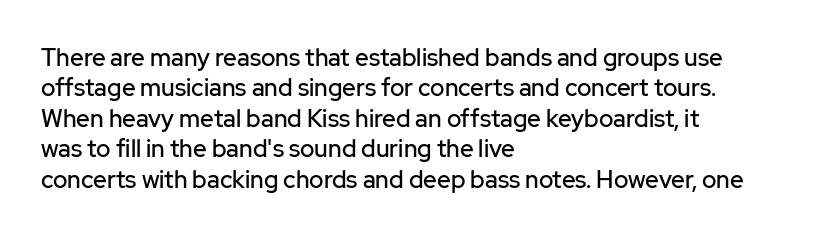
{"italic": "no", "underline": "no", "align": "left", "line_spacing": "normal", "line_spacing_ratio": 1.27, "letter_spacing": "normal", "letter_spacing_em": 0.0, "glyph_px": 24}
